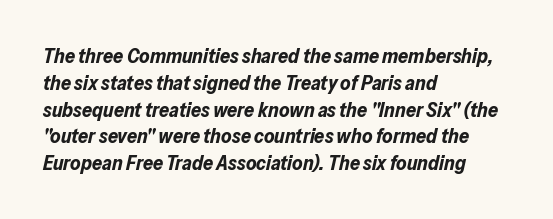
Q: Is the text bold? A: Yes.
Q: Is the text italic (slanted)? A: Yes, it leans right by about 13 degrees.
Q: Is the text underlined? A: No.
Q: How is the paragraph aligned? A: Left-aligned.
Q: Is the spacing between letters normal or unusually wide? A: Normal.
Q: Is the spacing between lines tight, normal or loose? A: Normal.
